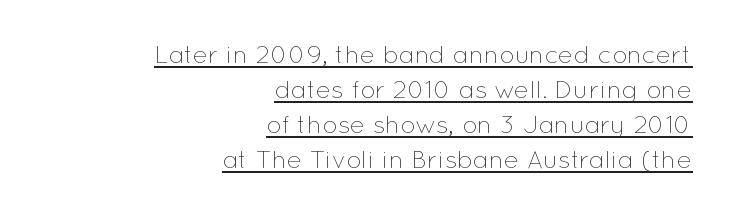
Q: Is the text bold? A: No.
Q: Is the text italic (slanted)? A: No, it is upright.
Q: Is the text underlined? A: Yes.
Q: How is the paragraph aligned? A: Right-aligned.
Q: Is the spacing between letters normal or unusually wide? A: Normal.
Q: Is the spacing between lines tight, normal or loose? A: Normal.
